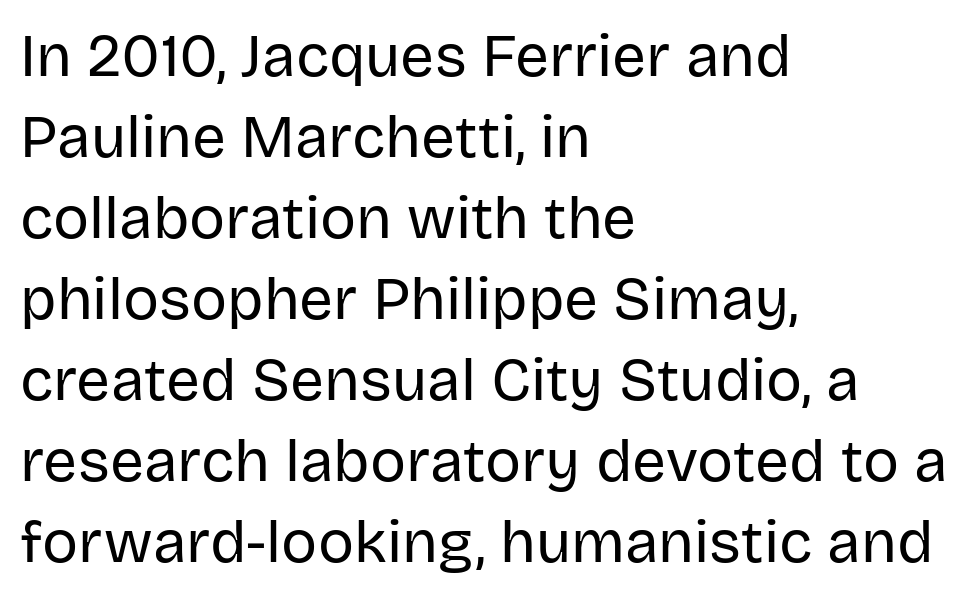
The image shows 60 px regular-weight sans-serif type, upright; set left-aligned, normal line spacing (1.35x), normal letter spacing, not underlined; low stroke contrast and a large x-height.
